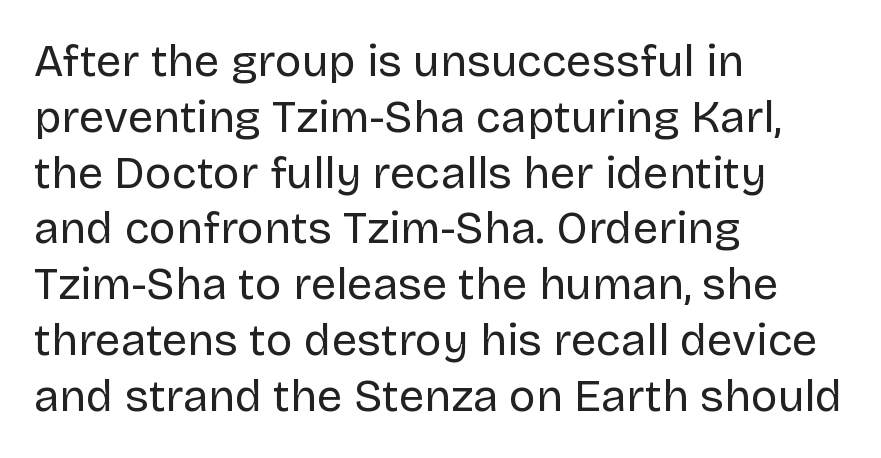
The font is comparable to plain body text, perhaps lighter. The glyphs are unaccompanied by any horizontal stroke below them. Classification — sans serif. The passage shown is typed in a proportional face where columns would drift.
